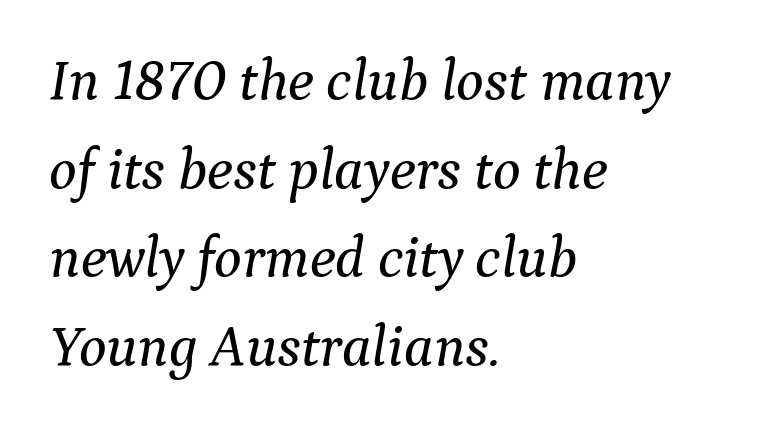
Check under the words: just untouched page. Does the copy run flush right? No — it runs flush left. Looking at the ascenders, they clearly lean. You could not count columns in this text — the font is proportionally spaced.
